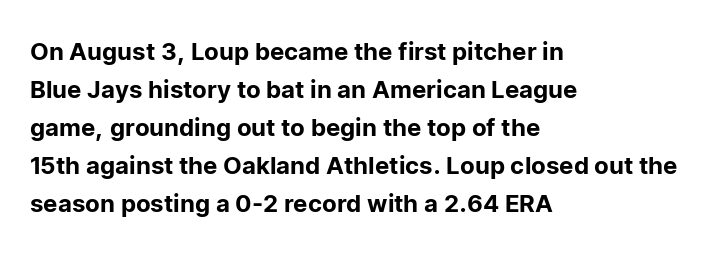
{"italic": "no", "underline": "no", "align": "left", "line_spacing": "normal", "line_spacing_ratio": 1.58, "letter_spacing": "normal", "letter_spacing_em": 0.0, "glyph_px": 24}
